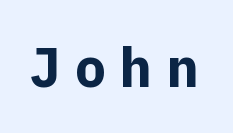
Q: Is the text bold? A: Yes.
Q: Is the text italic (slanted)? A: No, it is upright.
Q: Is the typeface a serif or a sans-serif typeface? A: Sans-serif.
Q: Is the text underlined? A: No.
Q: Is the spacing between letters normal or unusually wide? A: Unusually wide.
Q: Width (condensed, normal, or wide)? A: Normal.
Q: x-height? A: Medium.
Q: Monospaced? A: No.
